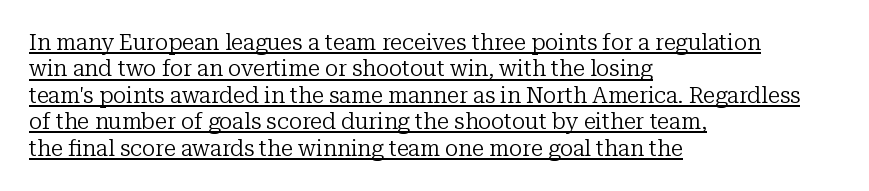
Q: Is the text bold? A: No.
Q: Is the text italic (slanted)? A: No, it is upright.
Q: Is the text underlined? A: Yes.
Q: How is the paragraph aligned? A: Left-aligned.
Q: Is the spacing between letters normal or unusually wide? A: Normal.
